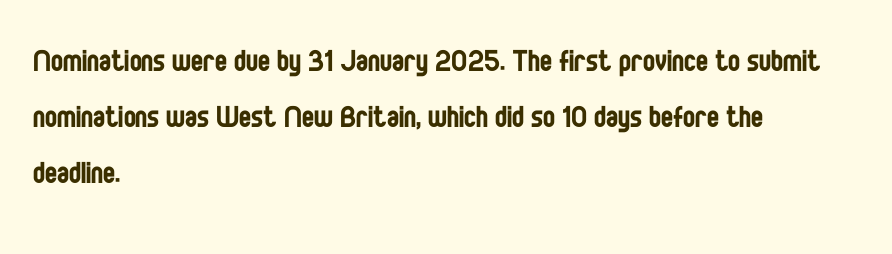
{"serif": "no", "italic": "no", "bold": "no", "weight": "regular", "width": "condensed", "stroke_contrast": "low", "x_height": "large", "monospaced": "no", "underline": "no", "align": "left", "line_spacing": "normal", "line_spacing_ratio": 1.56, "letter_spacing": "normal", "letter_spacing_em": 0.0, "glyph_px": 36}
